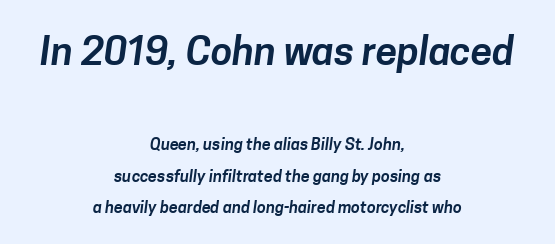
{"serif": "no", "width": "normal", "stroke_contrast": "low", "x_height": "medium", "monospaced": "no", "underline": "no", "align": "center", "line_spacing": "loose", "line_spacing_ratio": 1.97, "letter_spacing": "normal", "letter_spacing_em": 0.0, "larger_block": "first", "size_ratio": 2.44, "glyph_px": 39}
